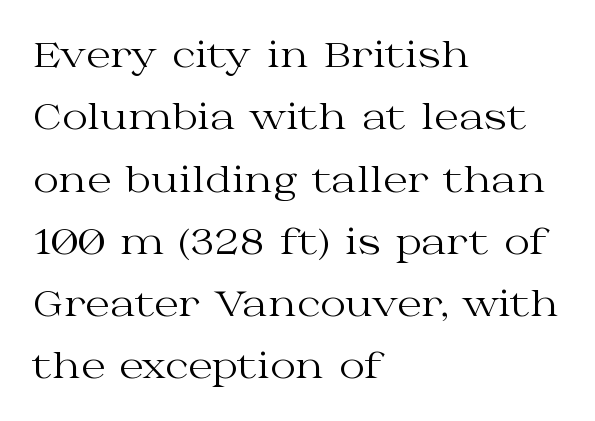
The image shows 35 px regular-weight, wide serif type, upright; set left-aligned, line spacing 1.78x, normal letter spacing, not underlined; medium stroke contrast and a medium x-height.
